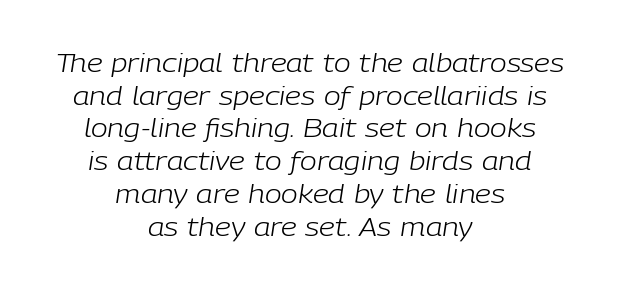
The image shows 25 px text type, italic (leaning right); set centered, normal line spacing (1.31x), normal letter spacing, not underlined.
